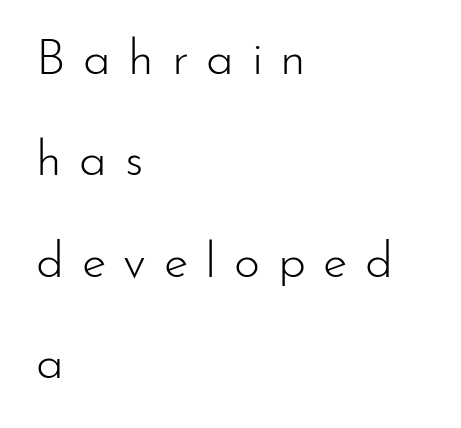
{"serif": "no", "italic": "no", "bold": "no", "weight": "light", "width": "normal", "stroke_contrast": "low", "x_height": "small", "monospaced": "no", "underline": "no", "align": "left", "line_spacing": "loose", "line_spacing_ratio": 2.03, "letter_spacing": "wide", "letter_spacing_em": 0.35, "glyph_px": 50}
